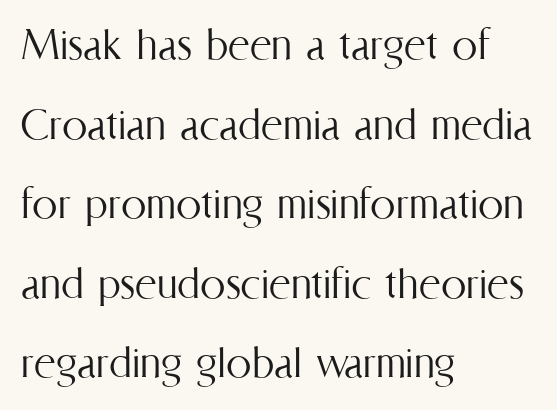
The image shows 51 px light, condensed type, upright; set left-aligned, normal line spacing (1.56x), normal letter spacing, not underlined; medium stroke contrast and a medium x-height.
